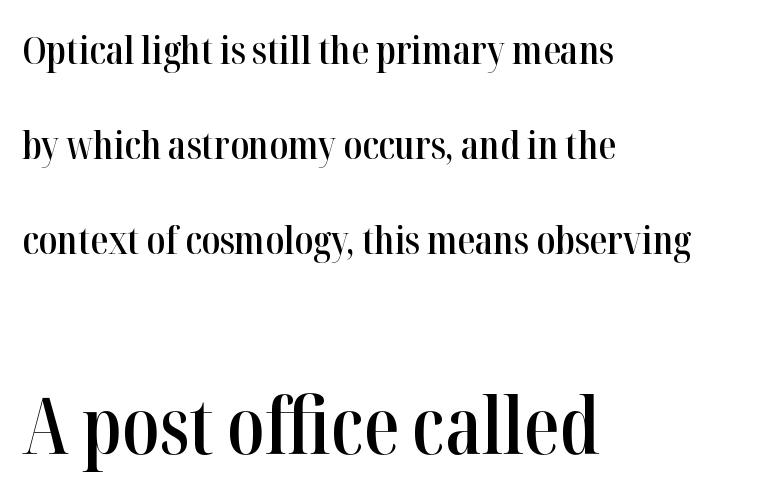
Q: Is the text bold? A: Semi-bold.
Q: Is the text italic (slanted)? A: No, it is upright.
Q: Is the typeface a serif or a sans-serif typeface? A: Serif.
Q: Is the text underlined? A: No.
Q: How is the paragraph aligned? A: Left-aligned.
Q: Is the spacing between letters normal or unusually wide? A: Normal.
Q: Is the spacing between lines tight, normal or loose? A: Loose.
Q: Which block of text is set in a larger size, the first (top) or the second (bottom)? A: The second (bottom) one.
Q: Width (condensed, normal, or wide)? A: Condensed.
Q: Stroke contrast? A: High.
Q: x-height? A: Medium.
Q: Monospaced? A: No.
